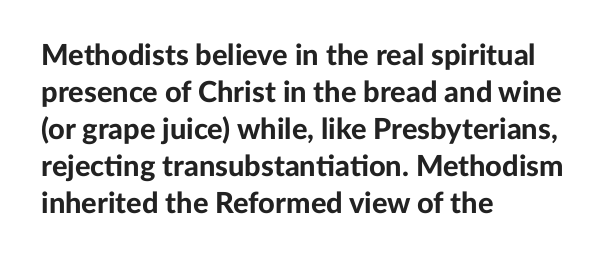
Words appear dense and cohesive because spacing is normal. The rendering anchors every line to the left-hand side. Typographically, this falls in the sans-serif category. Lines of text with bare space underneath. When letters stand straight like this, we call the style roman or upright. Students, observe: this is what conventionally led text looks like.
